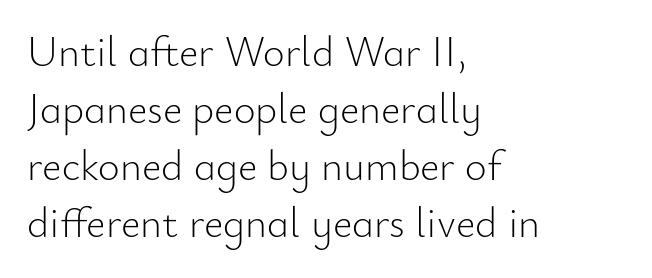
Q: Is the text bold? A: No.
Q: Is the text italic (slanted)? A: No, it is upright.
Q: Is the typeface a serif or a sans-serif typeface? A: Sans-serif.
Q: Is the text underlined? A: No.
Q: How is the paragraph aligned? A: Left-aligned.
Q: Is the spacing between letters normal or unusually wide? A: Normal.
Q: Is the spacing between lines tight, normal or loose? A: Normal.
Q: Width (condensed, normal, or wide)? A: Normal.
Q: Stroke contrast? A: Low.
Q: x-height? A: Small.
Q: Monospaced? A: No.
